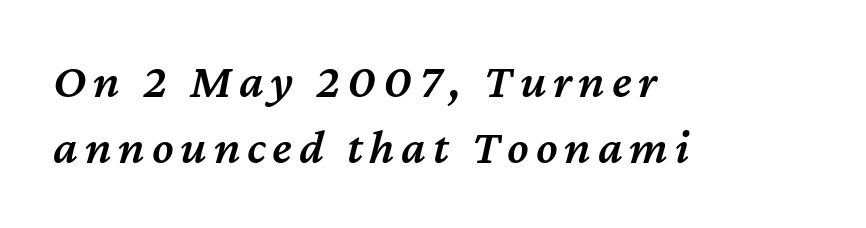
Each letter keeps its own natural width here, so spacing adapts to shape. Would a proofreader flag this as italicized? Yes. Layout note: lines flush left. The typesetting leans somewhat heavy: a semibold.
